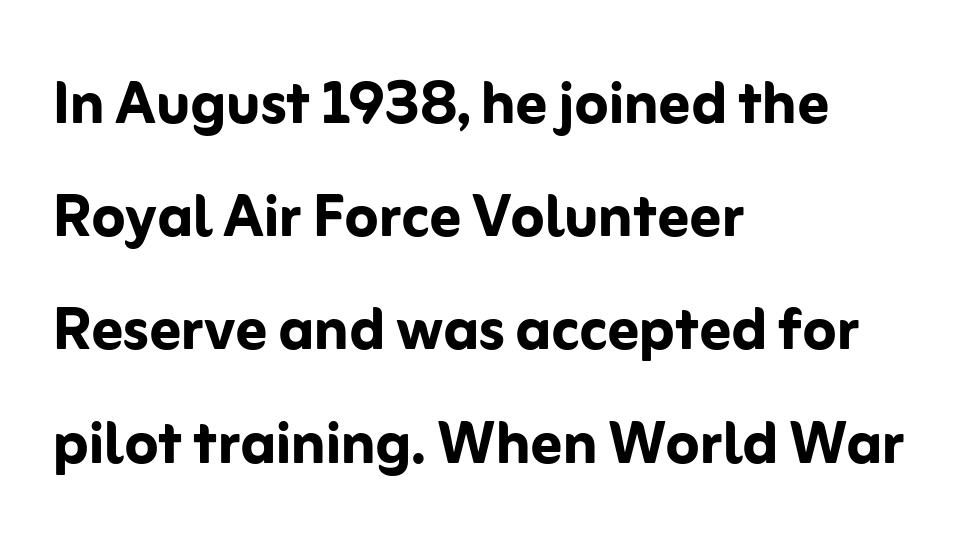
The axis of the letterforms is exactly vertical. Is the block centered? No — it sits flush against the left margin. The zone under the glyphs is completely vacant. You could not count columns in this text — the font is proportionally spaced.
